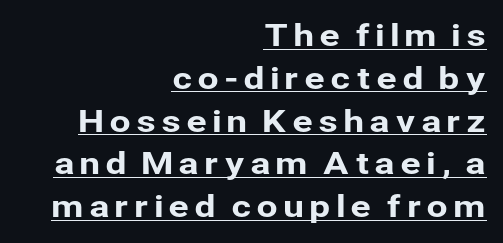
If you drew a line through each stem, it would be perfectly vertical. Varying glyph widths throughout — classic text-font behaviour. This sample keeps an unexceptional amount of space between lines. Typographically, this falls in the sans-serif category.
